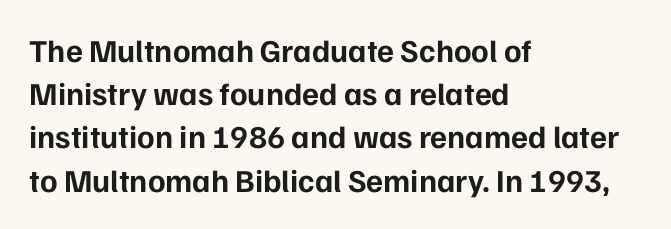
{"serif": "no", "italic": "no", "bold": "yes", "weight": "bold", "width": "normal", "stroke_contrast": "low", "x_height": "medium", "monospaced": "no", "underline": "no", "align": "left", "line_spacing": "normal", "line_spacing_ratio": 1.35, "letter_spacing": "normal", "letter_spacing_em": 0.0, "glyph_px": 32}
